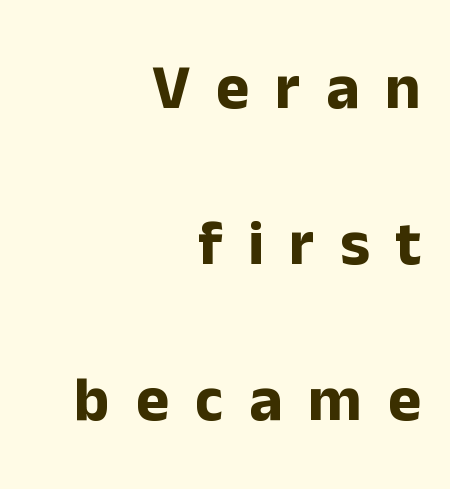
Q: Is the text bold? A: Yes.
Q: Is the text italic (slanted)? A: No, it is upright.
Q: Is the typeface a serif or a sans-serif typeface? A: Sans-serif.
Q: Is the text underlined? A: No.
Q: How is the paragraph aligned? A: Right-aligned.
Q: Is the spacing between letters normal or unusually wide? A: Unusually wide.
Q: Is the spacing between lines tight, normal or loose? A: Loose.
Q: Width (condensed, normal, or wide)? A: Normal.
Q: Stroke contrast? A: Low.
Q: x-height? A: Medium.
Q: Monospaced? A: No.
